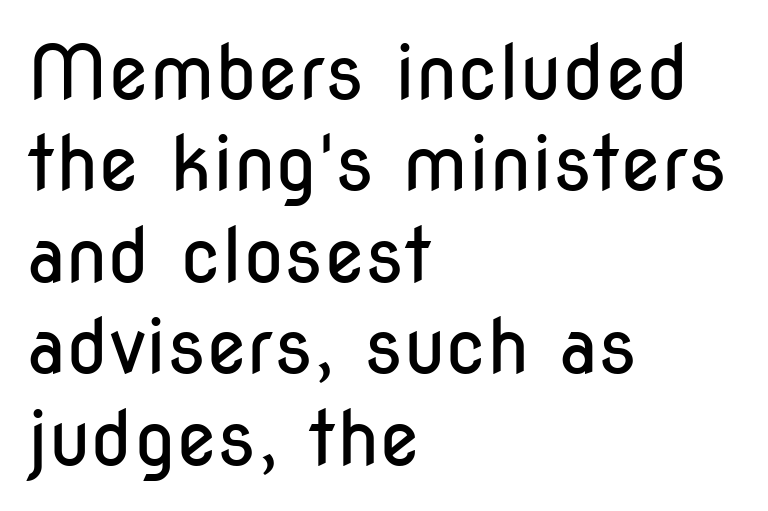
The image shows 75 px regular-weight, condensed sans-serif type, upright; set left-aligned, line spacing 1.22x, normal letter spacing, not underlined; low stroke contrast and a medium x-height.
